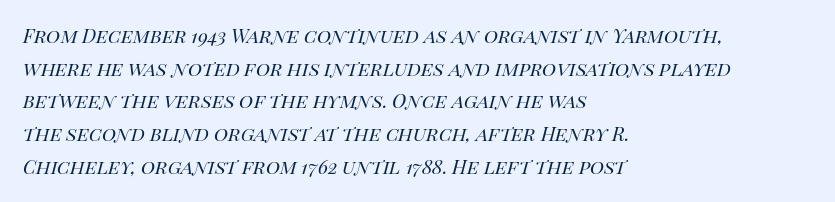
Q: Is the text bold? A: No.
Q: Is the text italic (slanted)? A: Yes, it leans right by about 14 degrees.
Q: Is the text underlined? A: No.
Q: How is the paragraph aligned? A: Left-aligned.
Q: Is the spacing between letters normal or unusually wide? A: Normal.
Q: Is the spacing between lines tight, normal or loose? A: Normal.
